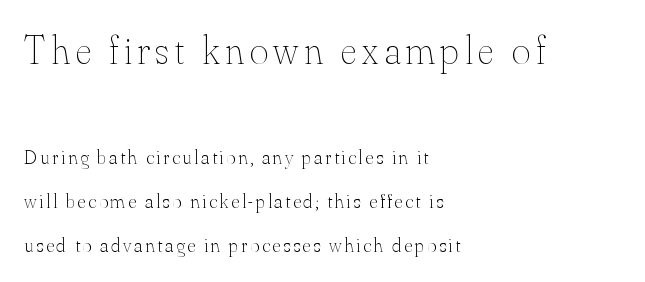
Q: Is the text bold? A: No.
Q: Is the text italic (slanted)? A: No, it is upright.
Q: Is the text underlined? A: No.
Q: How is the paragraph aligned? A: Left-aligned.
Q: Is the spacing between lines tight, normal or loose? A: Loose.
Q: Which block of text is set in a larger size, the first (top) or the second (bottom)? A: The first (top) one.
Q: Width (condensed, normal, or wide)? A: Normal.
Q: Stroke contrast? A: Medium.
Q: x-height? A: Small.
Q: Monospaced? A: No.
